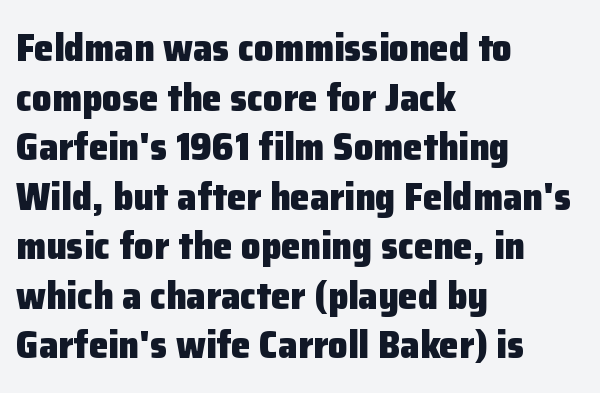
Type style note: lacks serifs. The block of text has a typical density, with ordinary space between rows. The compositor pushed each line to the left boundary. Ordinary non-slanted type is in use. Chunky letters — that's bold for sure. Note the varied advance widths — an 'i' is clearly narrower than an 'm'.
